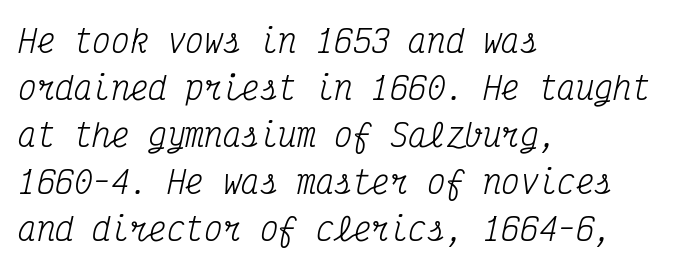
{"serif": "yes", "italic": "yes", "lean": "right", "slant_degrees": 12, "bold": "no", "weight": "regular", "width": "condensed", "stroke_contrast": "medium", "x_height": "medium", "monospaced": "yes", "underline": "no", "align": "left", "line_spacing": "normal", "line_spacing_ratio": 1.52, "letter_spacing": "normal", "letter_spacing_em": 0.0, "glyph_px": 31}
